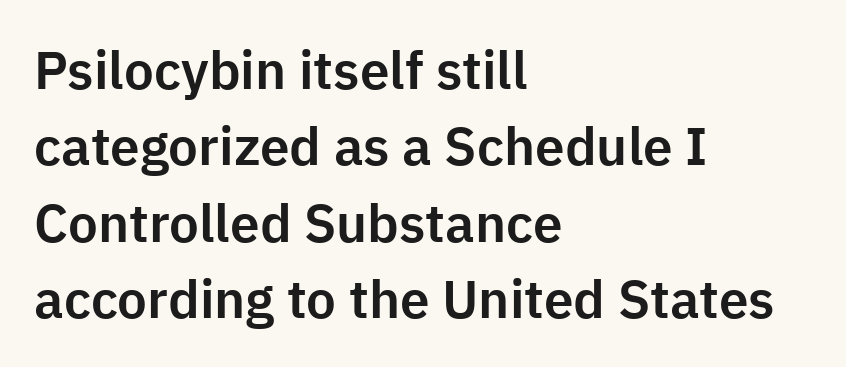
Does the leading feel generous? No, just average. Plain, unruled lines of type. The lettering holds an erect, upright posture throughout. A typesetter would call this proportional, since set widths differ per character. Each word holds together tightly as a unit, with standard inter-letter gaps.
